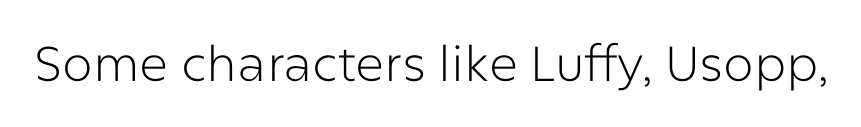
{"serif": "no", "italic": "no", "bold": "no", "weight": "light", "width": "normal", "stroke_contrast": "low", "x_height": "medium", "monospaced": "no", "underline": "no", "letter_spacing": "normal", "letter_spacing_em": 0.0, "glyph_px": 49}
